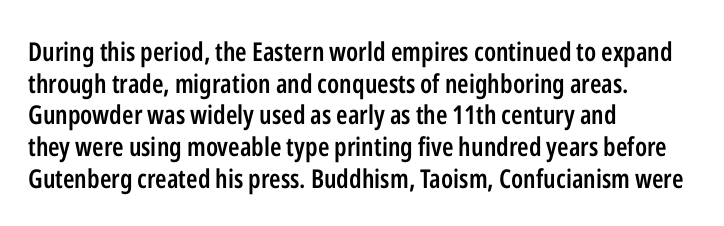
{"italic": "no", "bold": "semi", "underline": "no", "align": "left", "line_spacing_ratio": 1.22, "letter_spacing": "normal", "letter_spacing_em": 0.0, "glyph_px": 26}
